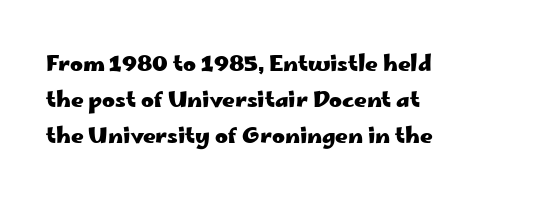
{"italic": "no", "bold": "yes", "underline": "no", "align": "left", "line_spacing": "normal", "line_spacing_ratio": 1.64, "letter_spacing": "normal", "letter_spacing_em": 0.0, "glyph_px": 22}
